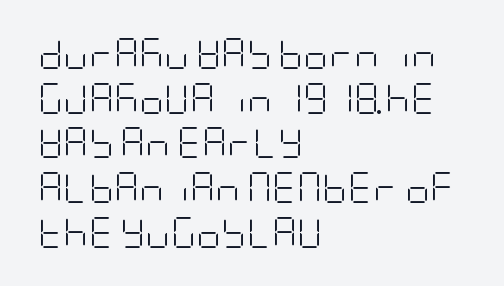
Q: Is the text bold? A: No.
Q: Is the text italic (slanted)? A: No, it is upright.
Q: Is the typeface a serif or a sans-serif typeface? A: Sans-serif.
Q: Is the text underlined? A: No.
Q: How is the paragraph aligned? A: Left-aligned.
Q: Is the spacing between letters normal or unusually wide? A: Normal.
Q: Is the spacing between lines tight, normal or loose? A: Normal.
Q: Width (condensed, normal, or wide)? A: Condensed.
Q: Stroke contrast? A: Low.
Q: x-height? A: Large.
